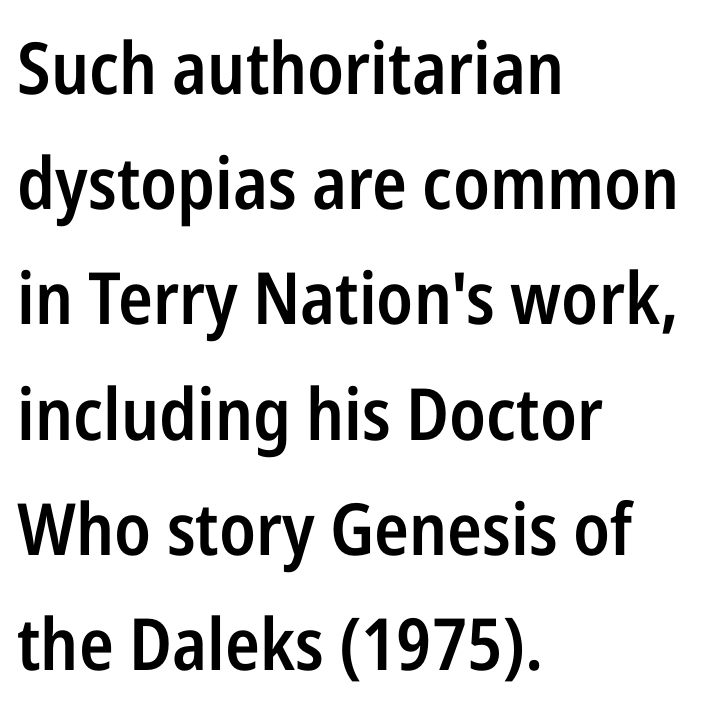
{"serif": "no", "italic": "no", "bold": "semi", "weight": "semibold", "width": "condensed", "stroke_contrast": "low", "x_height": "medium", "monospaced": "no", "underline": "no", "align": "left", "line_spacing": "normal", "line_spacing_ratio": 1.6, "letter_spacing": "normal", "letter_spacing_em": 0.0, "glyph_px": 72}
